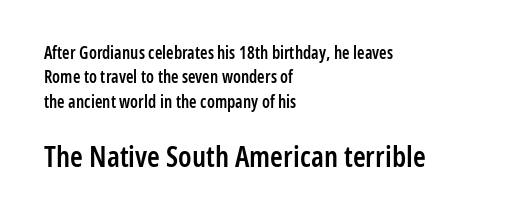
When letters stand straight like this, we call the style roman or upright. The letters sit at their default tracking, neither squeezed nor spread. The rendering uses a moderate line-height, typical for paragraphs. Here the designer chose a conventional face with non-uniform glyph widths. Type size steps up from the first block to the second. Beneath every word, the page is bare.
